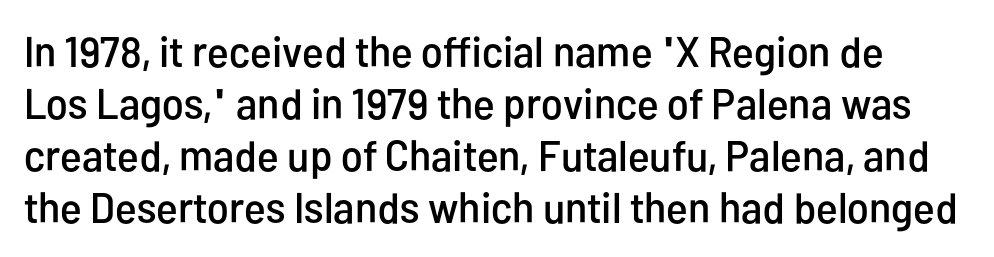
The image shows 43 px condensed sans-serif type, upright; set line spacing 1.21x, normal letter spacing, not underlined; low stroke contrast and a medium x-height.
